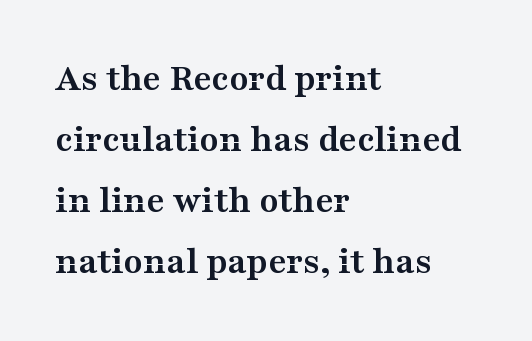
What stands out about the letter spacing? Nothing — it is the standard amount. Note the varied advance widths — an 'i' is clearly narrower than an 'm'. What weight is shown? A full bold with thick strokes. Does the lettering tilt? It doesn't — this is upright. Each new line begins a customary step beneath the previous one.
